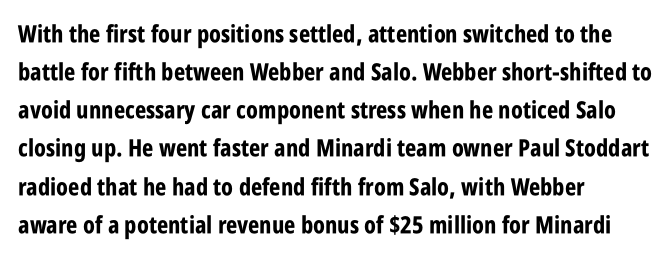
The image shows 24 px bold type, upright; set left-aligned, normal line spacing (1.59x), normal letter spacing, not underlined.
